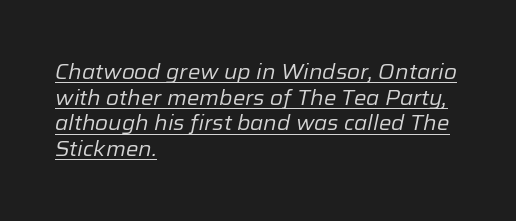
{"italic": "yes", "lean": "right", "slant_degrees": 12, "bold": "no", "underline": "yes", "align": "left", "line_spacing_ratio": 1.22, "letter_spacing": "normal", "letter_spacing_em": 0.0, "glyph_px": 21}
